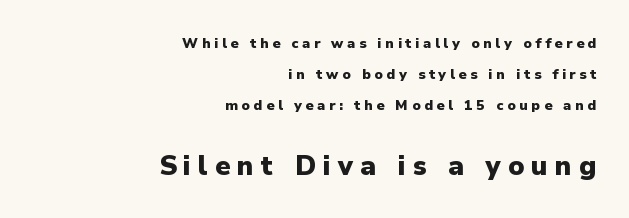
{"italic": "no", "bold": "yes", "underline": "no", "align": "right", "line_spacing": "loose", "line_spacing_ratio": 2.2, "letter_spacing": "wide", "letter_spacing_em": 0.26, "larger_block": "second", "size_ratio": 1.93, "glyph_px": 27}
